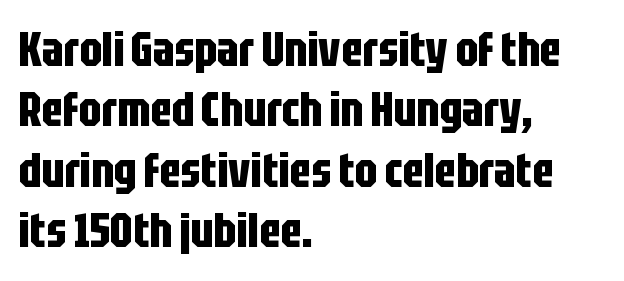
Q: Is the text bold? A: Yes.
Q: Is the text italic (slanted)? A: No, it is upright.
Q: Is the typeface a serif or a sans-serif typeface? A: Sans-serif.
Q: Is the text underlined? A: No.
Q: How is the paragraph aligned? A: Left-aligned.
Q: Is the spacing between letters normal or unusually wide? A: Normal.
Q: Is the spacing between lines tight, normal or loose? A: Normal.
Q: Width (condensed, normal, or wide)? A: Condensed.
Q: Stroke contrast? A: Low.
Q: x-height? A: Large.
Q: Monospaced? A: No.
